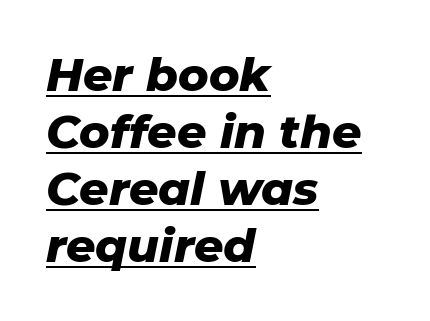
{"italic": "yes", "lean": "right", "slant_degrees": 11, "bold": "yes", "weight": "heavy", "width": "normal", "stroke_contrast": "low", "x_height": "medium", "monospaced": "no", "underline": "yes", "align": "left", "line_spacing_ratio": 1.24, "letter_spacing": "normal", "letter_spacing_em": 0.0, "glyph_px": 46}
